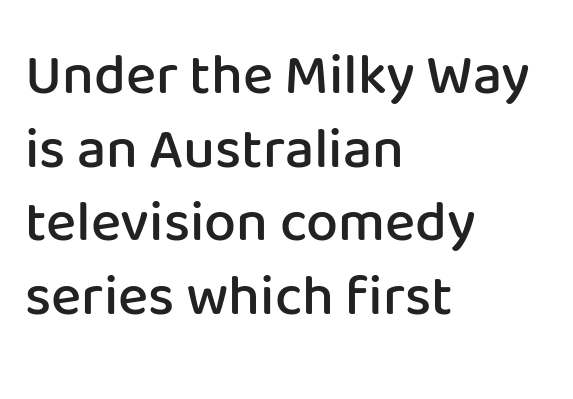
Q: Is the text bold? A: Semi-bold.
Q: Is the text italic (slanted)? A: No, it is upright.
Q: Is the typeface a serif or a sans-serif typeface? A: Sans-serif.
Q: Is the text underlined? A: No.
Q: How is the paragraph aligned? A: Left-aligned.
Q: Is the spacing between letters normal or unusually wide? A: Normal.
Q: Is the spacing between lines tight, normal or loose? A: Normal.
Q: Width (condensed, normal, or wide)? A: Normal.
Q: Stroke contrast? A: Low.
Q: x-height? A: Medium.
Q: Monospaced? A: No.
